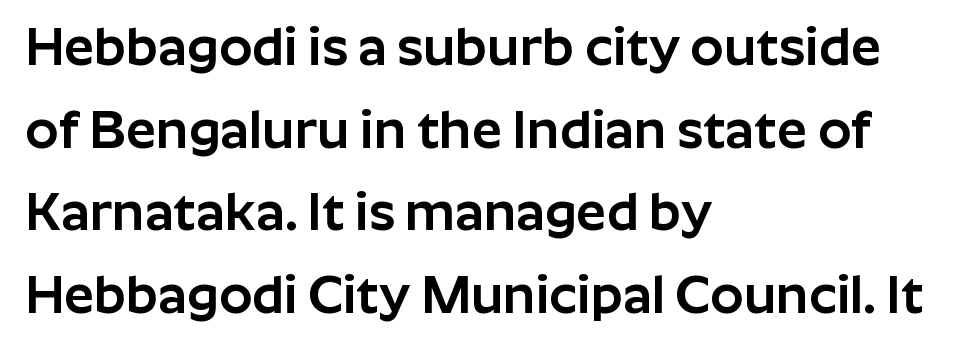
Unmarked baselines from the first word to the last. Leftover space on each line is placed entirely after the last word. No feet cap the strokes, marking this as sans-serif type. Glyph-to-glyph distance matches everyday printed text.
